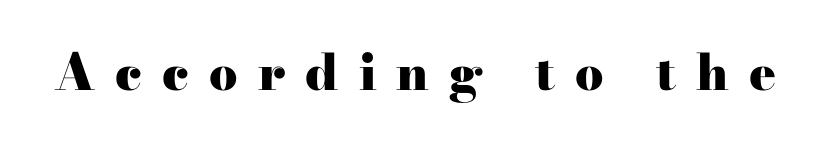
Q: Is the text bold? A: Yes.
Q: Is the text italic (slanted)? A: No, it is upright.
Q: Is the typeface a serif or a sans-serif typeface? A: Serif.
Q: Is the text underlined? A: No.
Q: Is the spacing between letters normal or unusually wide? A: Unusually wide.
Q: Width (condensed, normal, or wide)? A: Wide.
Q: Stroke contrast? A: High.
Q: x-height? A: Small.
Q: Monospaced? A: No.
